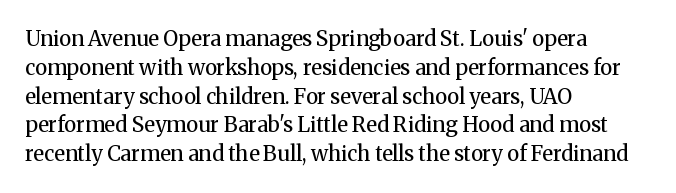
Each new line begins a customary step beneath the previous one. Stems here are at most as thick as an everyday book face. Words appear dense and cohesive because spacing is normal. Descenders hang freely into open space. The axis of the letterforms is exactly vertical.
